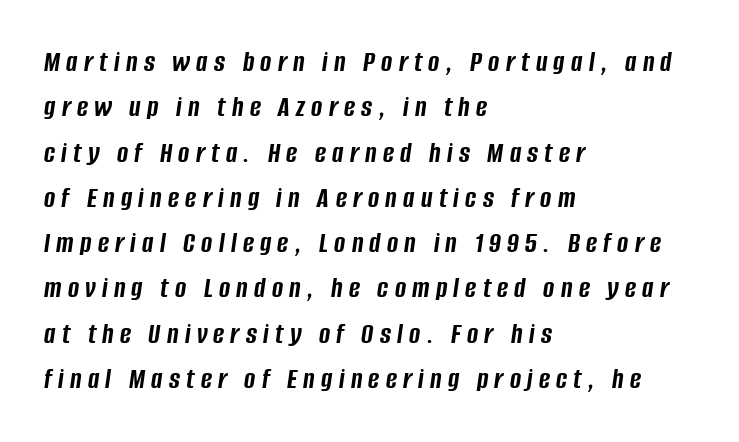
The image shows 30 px semibold, condensed type, italic (leaning right); set left-aligned, normal line spacing (1.51x), unusually wide letter spacing (+0.21 em), not underlined; low stroke contrast and a large x-height.
